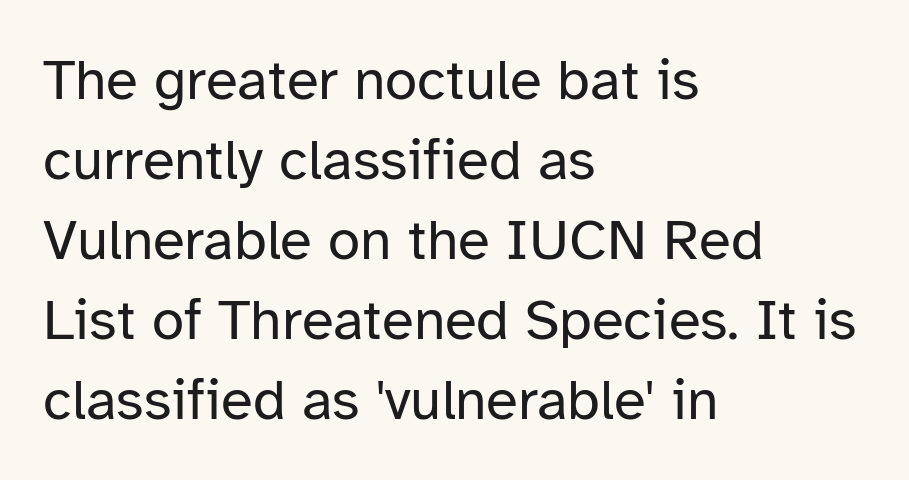
{"serif": "no", "italic": "no", "bold": "no", "weight": "regular", "width": "normal", "stroke_contrast": "low", "x_height": "medium", "monospaced": "no", "underline": "no", "align": "left", "line_spacing": "normal", "line_spacing_ratio": 1.38, "letter_spacing": "normal", "letter_spacing_em": 0.0, "glyph_px": 58}
